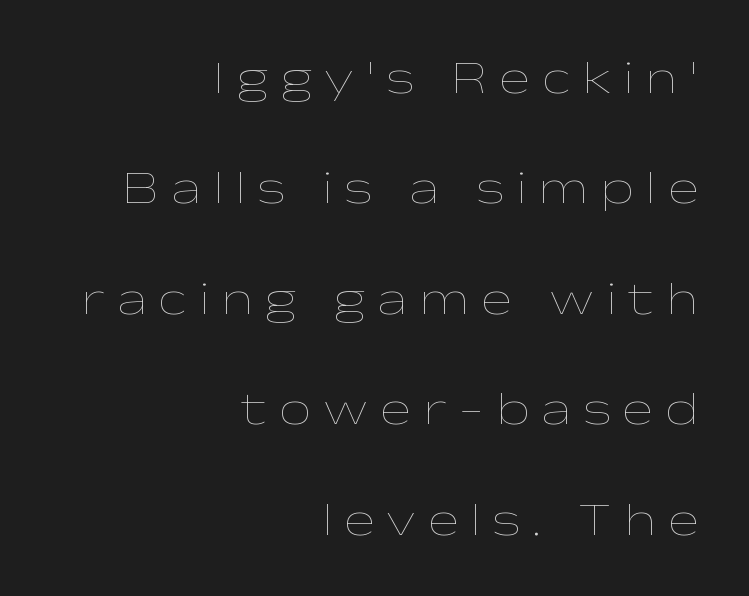
Compared with a flush-left layout, this one pins lines to the opposite, right side. The face used here is proportionally spaced, like ordinary book or web type. Just letters on the line, the space beneath them empty. Leading: increased.
